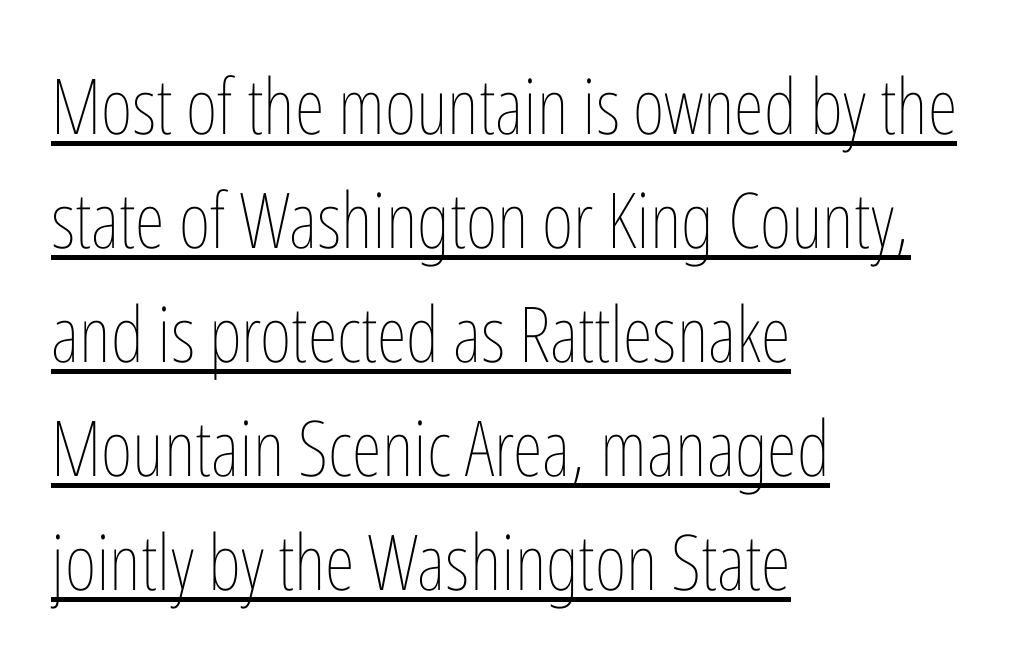
Q: Is the text bold? A: No.
Q: Is the text italic (slanted)? A: No, it is upright.
Q: Is the text underlined? A: Yes.
Q: How is the paragraph aligned? A: Left-aligned.
Q: Is the spacing between letters normal or unusually wide? A: Normal.
Q: Is the spacing between lines tight, normal or loose? A: Normal.
Q: Width (condensed, normal, or wide)? A: Condensed.
Q: Stroke contrast? A: Low.
Q: x-height? A: Medium.
Q: Monospaced? A: No.
